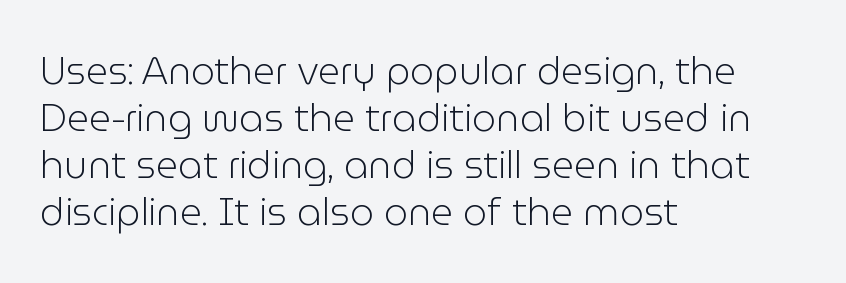
A typesetter would call this proportional, since set widths differ per character. This sample uses a sans-serif face. Characters remain perfectly vertical along every line. Descenders are the only things crossing below the line.
